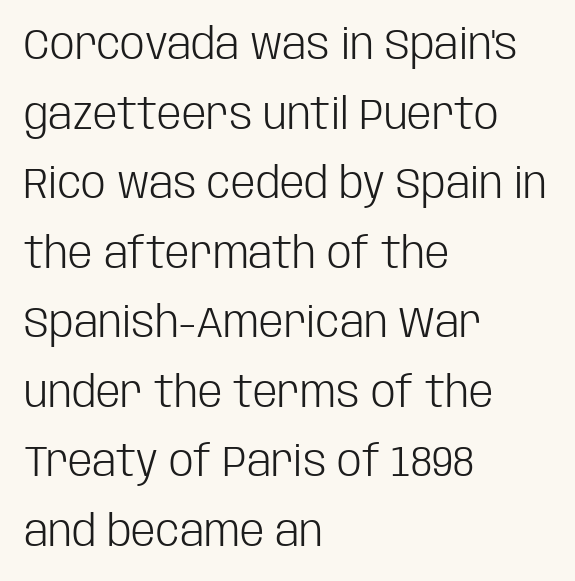
Q: Is the text bold? A: No.
Q: Is the text italic (slanted)? A: No, it is upright.
Q: Is the typeface a serif or a sans-serif typeface? A: Sans-serif.
Q: Is the text underlined? A: No.
Q: How is the paragraph aligned? A: Left-aligned.
Q: Is the spacing between letters normal or unusually wide? A: Normal.
Q: Is the spacing between lines tight, normal or loose? A: Normal.
Q: Width (condensed, normal, or wide)? A: Condensed.
Q: Stroke contrast? A: Low.
Q: x-height? A: Large.
Q: Monospaced? A: No.
